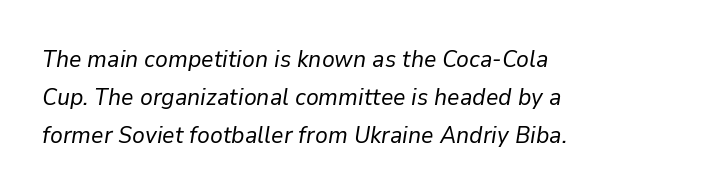
{"italic": "yes", "lean": "right", "slant_degrees": 9, "bold": "no", "underline": "no", "align": "left", "line_spacing": "normal", "line_spacing_ratio": 1.59, "letter_spacing": "normal", "letter_spacing_em": 0.0, "glyph_px": 24}
